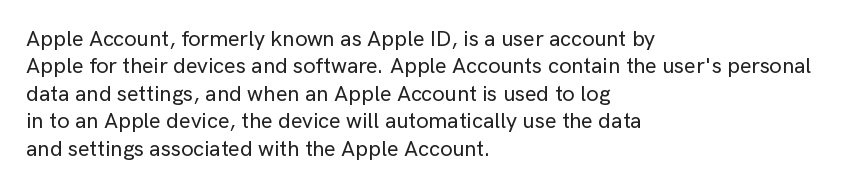
The image shows 22 px text type, upright; set left-aligned, normal line spacing (1.25x), normal letter spacing, not underlined.
